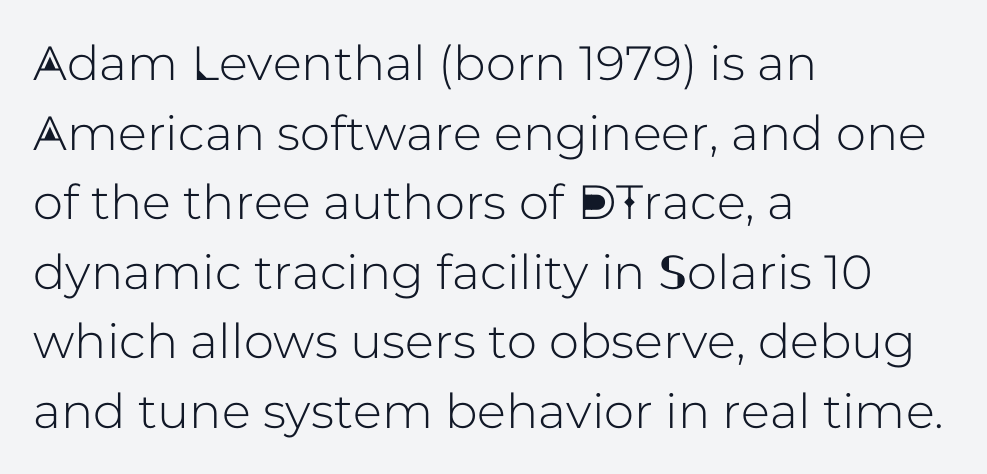
The image shows 48 px sans-serif type, upright; set left-aligned, normal line spacing (1.45x), normal letter spacing, not underlined; low stroke contrast and a medium x-height.
